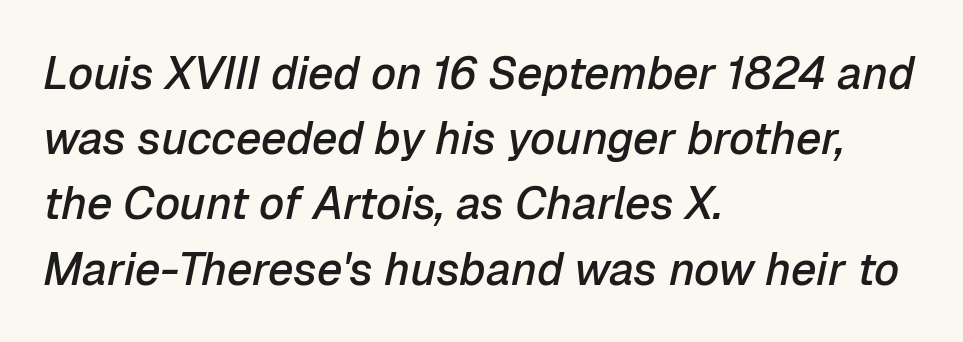
The gap between lines stays unmarked. Alignment: flush left. It's the slanting kind of type. These words are printed semibold, heavier than regular yet not bold.
